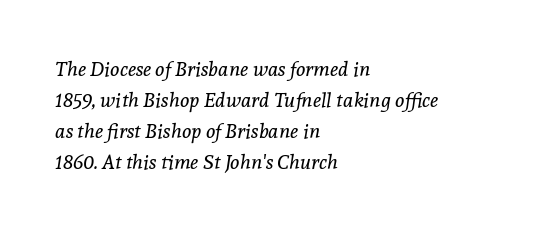
{"italic": "yes", "lean": "right", "slant_degrees": 8, "bold": "no", "underline": "no", "align": "left", "line_spacing": "normal", "line_spacing_ratio": 1.55, "letter_spacing": "normal", "letter_spacing_em": 0.0, "glyph_px": 20}
